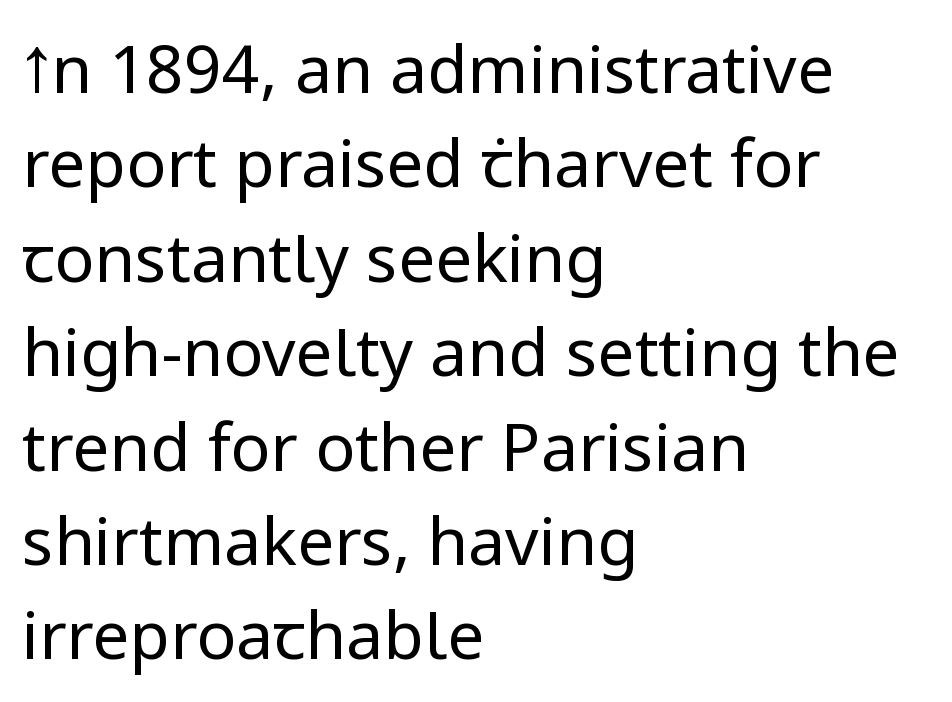
The glyphs are unaccompanied by any horizontal stroke below them. Summary of vertical rhythm: regular, with standard interline spacing. Note the varied advance widths — an 'i' is clearly narrower than an 'm'. You could call the tracking neutral — neither tight nor loose. The typesetter chose a ragged-right arrangement here. The typeface chosen for these lines omits serifs.
